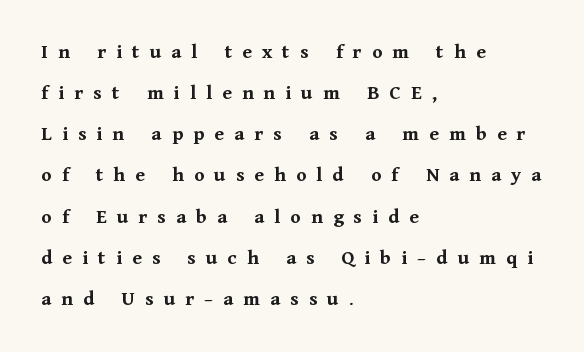
What's the leading like? Stretched, with rows far apart. I'd describe the lettering as bold — thick and assertive. The letters are spread apart with noticeably loose tracking. Ascenders rise straight up at ninety degrees. A clean baseline with only descenders dipping below it. The rendering anchors every line to the left-hand side.
